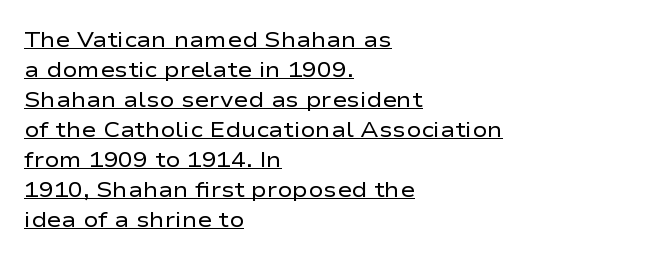
Q: Is the text bold? A: No.
Q: Is the text italic (slanted)? A: No, it is upright.
Q: Is the text underlined? A: Yes.
Q: How is the paragraph aligned? A: Left-aligned.
Q: Is the spacing between letters normal or unusually wide? A: Normal.
Q: Is the spacing between lines tight, normal or loose? A: Normal.
